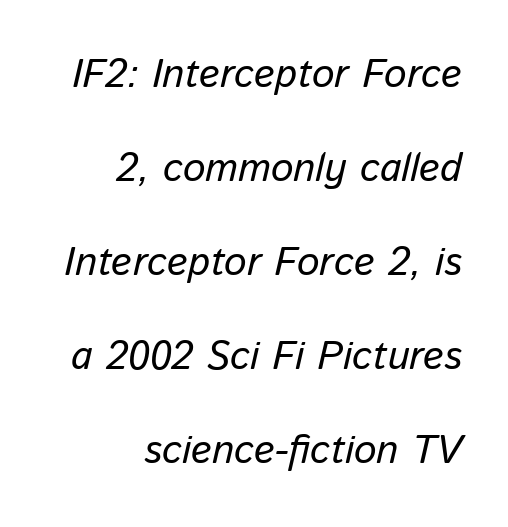
{"italic": "yes", "lean": "right", "slant_degrees": 13, "bold": "no", "weight": "regular", "width": "normal", "stroke_contrast": "low", "x_height": "medium", "monospaced": "no", "underline": "no", "align": "right", "line_spacing": "loose", "line_spacing_ratio": 2.35, "letter_spacing": "normal", "letter_spacing_em": 0.0, "glyph_px": 40}
